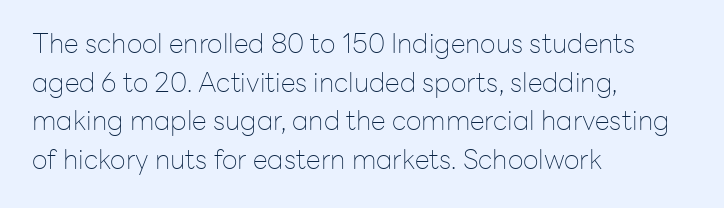
The image shows 27 px text type, upright; set left-aligned, normal line spacing (1.43x), normal letter spacing, not underlined.
